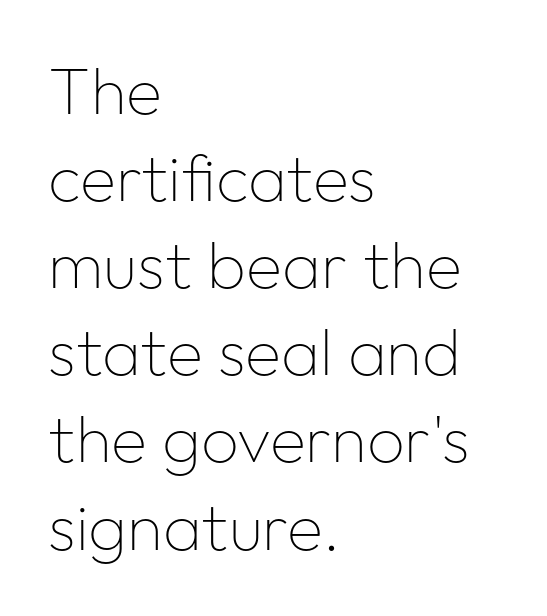
The image shows 66 px thin sans-serif type, upright; set left-aligned, normal line spacing (1.32x), normal letter spacing, not underlined; low stroke contrast and a medium x-height.
